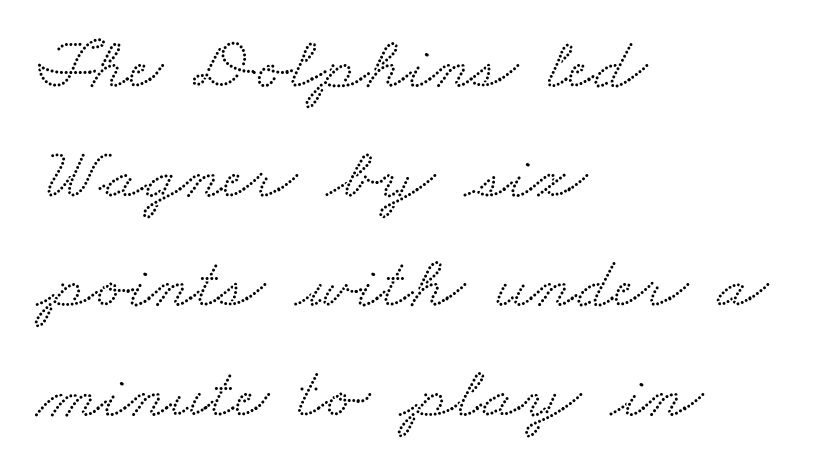
Clear beneath every line of the passage. These lines keep a tight, regular rhythm from letter to letter. Each new line begins a customary step beneath the previous one. The type family on display is of the serif kind. Casual observation: everything's shoved over to the left. Proportional: the letters do not fall into vertical columns.
